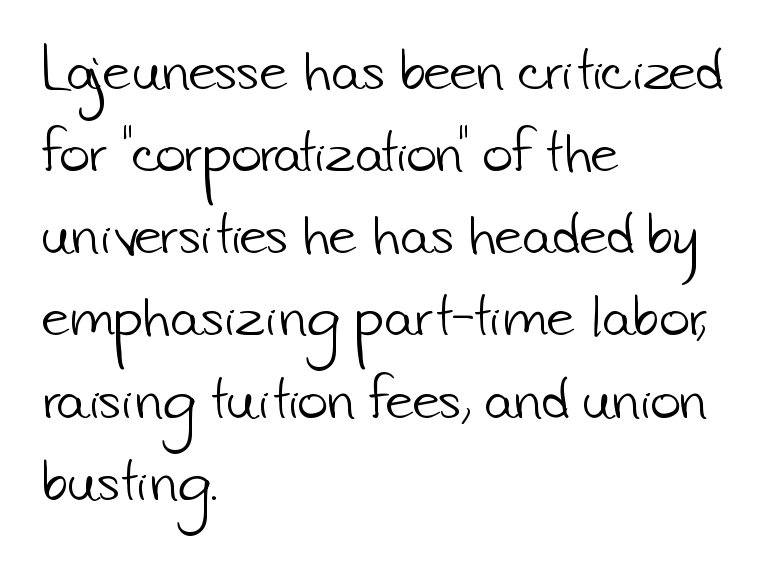
The image shows 52 px light sans-serif type; set left-aligned, normal line spacing (1.58x), normal letter spacing, not underlined; low stroke contrast and a small x-height.
